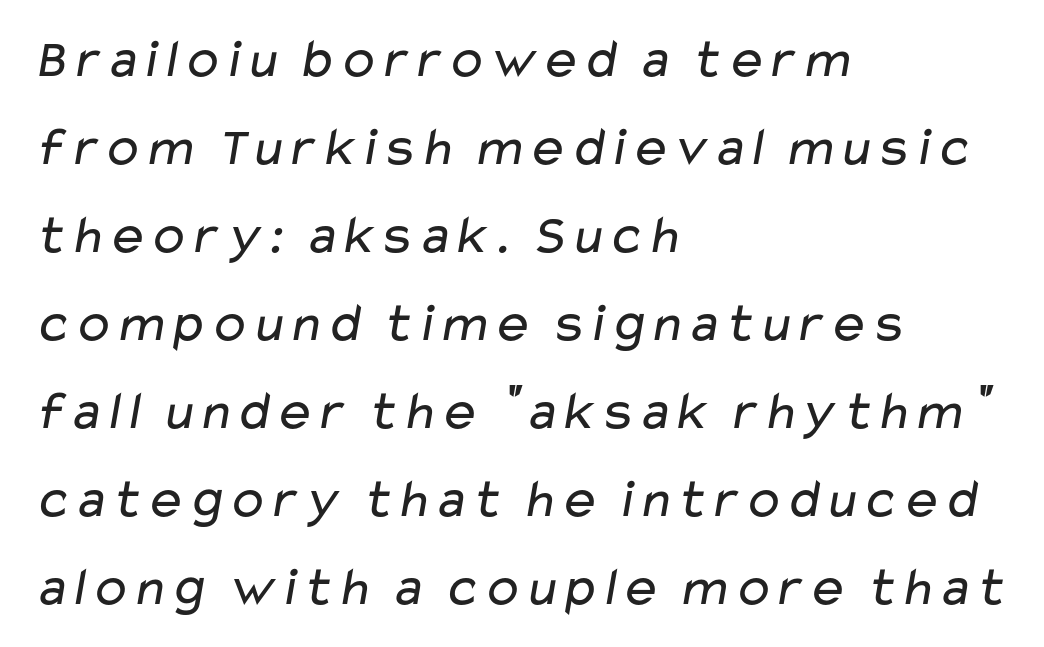
The image shows 55 px regular-weight, wide sans-serif type; set left-aligned, normal line spacing (1.6x), normal letter spacing, not underlined; low stroke contrast and a medium x-height.
